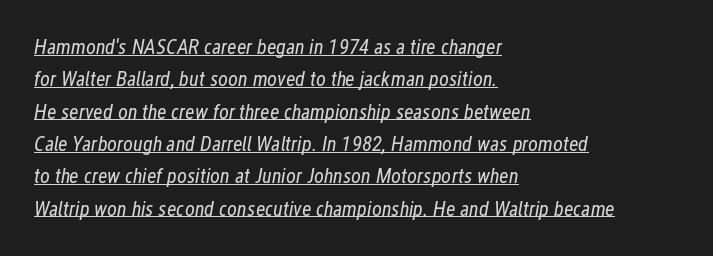
All the whitespace from short lines collects on the right. The weight tops out at a normal text grade. Letter spacing: default. An italicized treatment has been applied to the whole sample. Descenders here cross a horizontal rule under the line.
